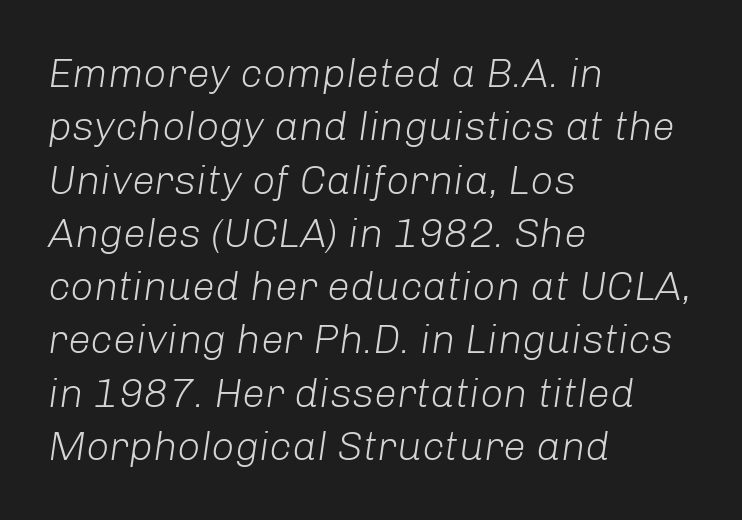
The image shows 41 px light type, italic (leaning right); set left-aligned, normal line spacing (1.3x), normal letter spacing, not underlined; low stroke contrast and a medium x-height.
